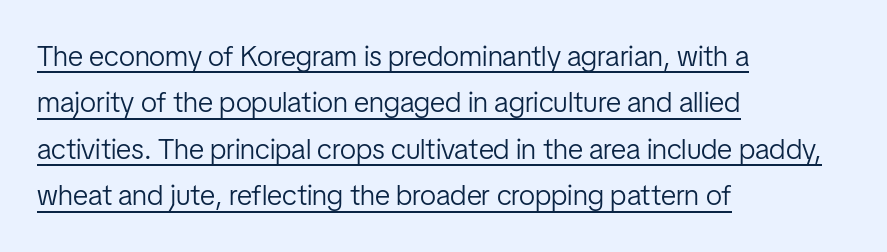
{"serif": "no", "italic": "no", "bold": "no", "weight": "light", "width": "condensed", "stroke_contrast": "low", "x_height": "medium", "monospaced": "no", "underline": "yes", "align": "left", "line_spacing": "normal", "line_spacing_ratio": 1.6, "letter_spacing": "normal", "letter_spacing_em": 0.0, "glyph_px": 29}
